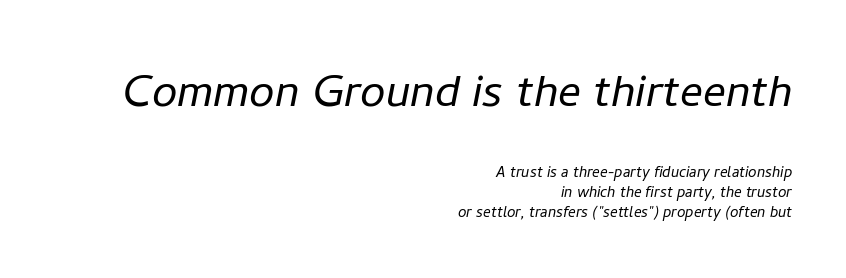
{"italic": "yes", "lean": "right", "slant_degrees": 11, "bold": "no", "weight": "light", "width": "normal", "stroke_contrast": "low", "x_height": "medium", "monospaced": "no", "underline": "no", "align": "right", "line_spacing": "tight", "line_spacing_ratio": 1.05, "letter_spacing": "normal", "letter_spacing_em": 0.0, "larger_block": "first", "size_ratio": 3.0, "glyph_px": 57}
